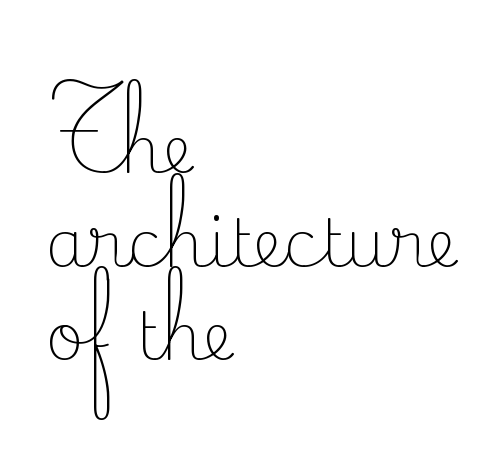
The image shows 66 px light serif type, upright; set left-aligned, normal line spacing (1.42x), normal letter spacing, not underlined; low stroke contrast and a small x-height.
